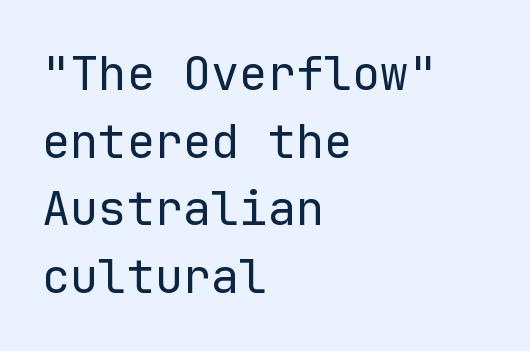
{"serif": "no", "italic": "no", "bold": "no", "weight": "regular", "width": "normal", "stroke_contrast": "low", "x_height": "medium", "monospaced": "yes", "underline": "no", "align": "left", "line_spacing": "normal", "line_spacing_ratio": 1.44, "letter_spacing": "normal", "letter_spacing_em": 0.0, "glyph_px": 47}
